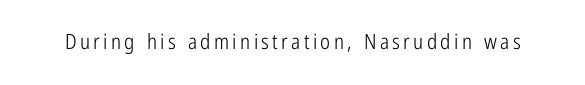
Q: Is the text bold? A: No.
Q: Is the text italic (slanted)? A: No, it is upright.
Q: Is the text underlined? A: No.
